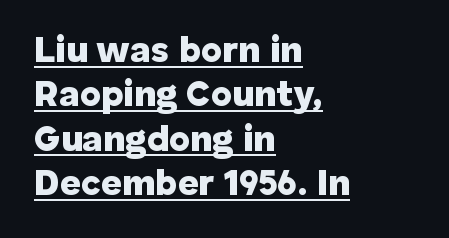
Q: Is the text bold? A: Yes.
Q: Is the text italic (slanted)? A: No, it is upright.
Q: Is the typeface a serif or a sans-serif typeface? A: Sans-serif.
Q: Is the text underlined? A: Yes.
Q: How is the paragraph aligned? A: Left-aligned.
Q: Is the spacing between letters normal or unusually wide? A: Normal.
Q: Width (condensed, normal, or wide)? A: Normal.
Q: Stroke contrast? A: Low.
Q: x-height? A: Medium.
Q: Monospaced? A: No.
